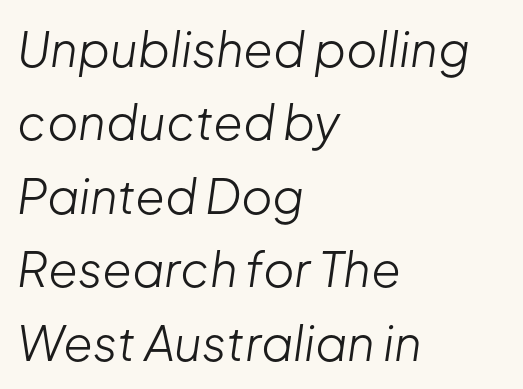
The font sits on the lighter half of the weight spectrum, regular included. The vertical gap from one line to the next is medium. Lines of text with bare space underneath. Compared with ordinary roman type, these characters are visibly tilted.
